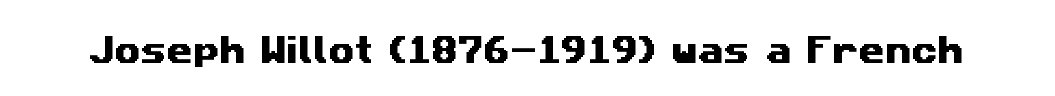
{"serif": "no", "width": "wide", "stroke_contrast": "medium", "x_height": "medium", "monospaced": "no", "underline": "no", "letter_spacing": "normal", "letter_spacing_em": 0.0, "glyph_px": 30}
